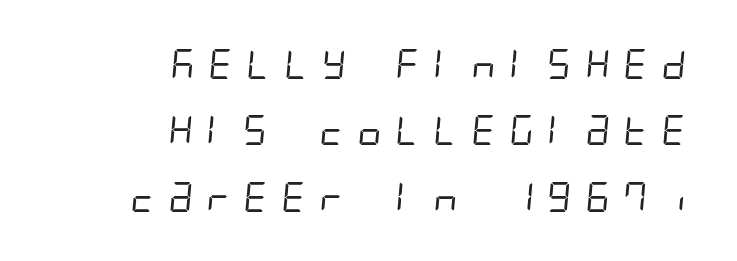
The image shows 30 px regular-weight, condensed sans-serif type; set right-aligned, loose line spacing (2.21x), unusually wide letter spacing (+0.32 em), not underlined; low stroke contrast and a large x-height.
